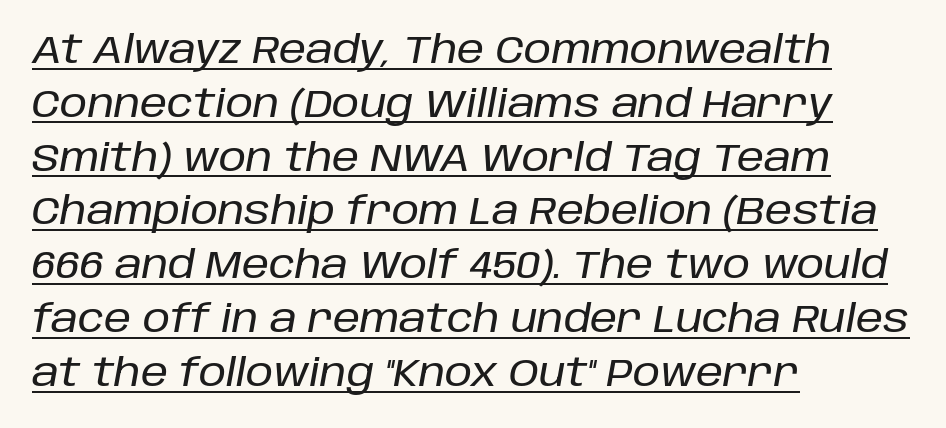
Q: Is the text italic (slanted)? A: Yes, it leans right by about 10 degrees.
Q: Is the text underlined? A: Yes.
Q: How is the paragraph aligned? A: Left-aligned.
Q: Is the spacing between letters normal or unusually wide? A: Normal.
Q: Is the spacing between lines tight, normal or loose? A: Normal.
Q: Width (condensed, normal, or wide)? A: Normal.
Q: Stroke contrast? A: Low.
Q: x-height? A: Large.
Q: Monospaced? A: No.
